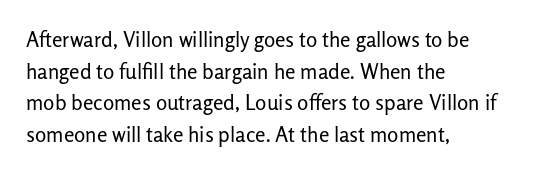
The image shows 21 px text type, upright; set left-aligned, normal line spacing (1.51x), normal letter spacing, not underlined.
